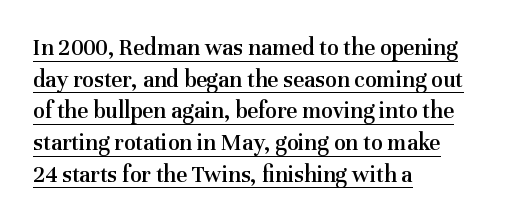
Q: Is the text bold? A: Semi-bold.
Q: Is the text italic (slanted)? A: No, it is upright.
Q: Is the text underlined? A: Yes.
Q: How is the paragraph aligned? A: Left-aligned.
Q: Is the spacing between letters normal or unusually wide? A: Normal.
Q: Is the spacing between lines tight, normal or loose? A: Normal.
